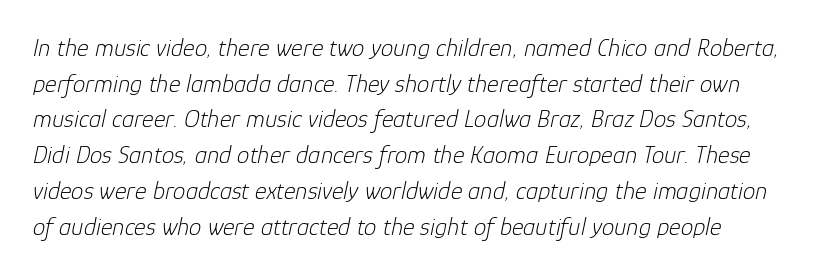
Every character sits at an angle, as italics do. Each row of text sits above clean, open space. Quick note: interline space is typical. The strokes are not fattened; the text isn't bold. Spacing between characters is what you'd get straight out of the box.
